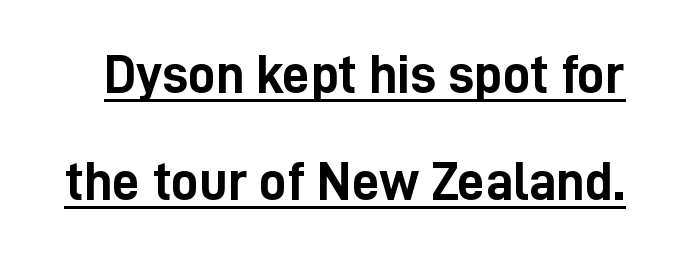
The image shows 55 px semibold, condensed sans-serif type, upright; set loose line spacing (1.94x), normal letter spacing, underlined; low stroke contrast and a medium x-height.
